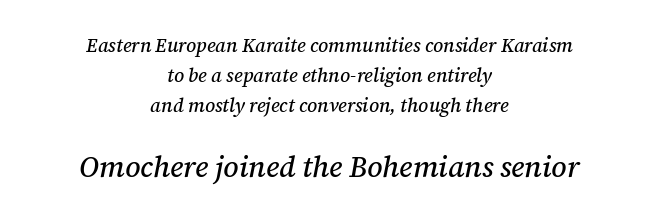
{"serif": "yes", "italic": "yes", "lean": "right", "slant_degrees": 12, "width": "normal", "stroke_contrast": "medium", "x_height": "medium", "monospaced": "no", "underline": "no", "align": "center", "line_spacing": "normal", "line_spacing_ratio": 1.59, "letter_spacing": "normal", "letter_spacing_em": 0.0, "larger_block": "second", "size_ratio": 1.53, "glyph_px": 29}
